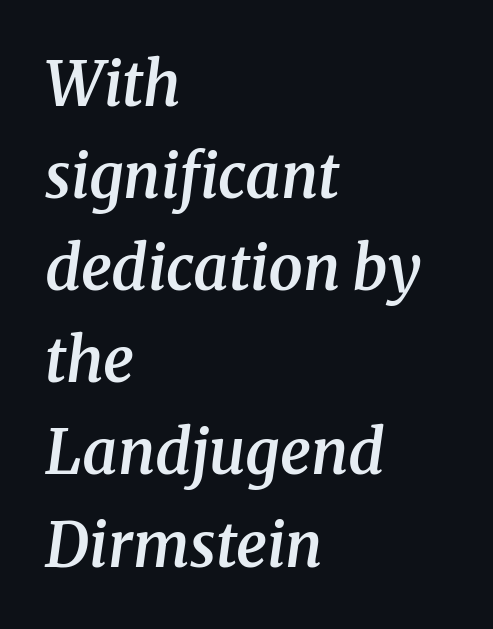
Yep, those are serifs on the letters. Weight: semibold (demi). The rendering anchors every line to the left-hand side. Compared with ordinary roman type, these characters are visibly tilted. The space directly below the letters is spotless.
